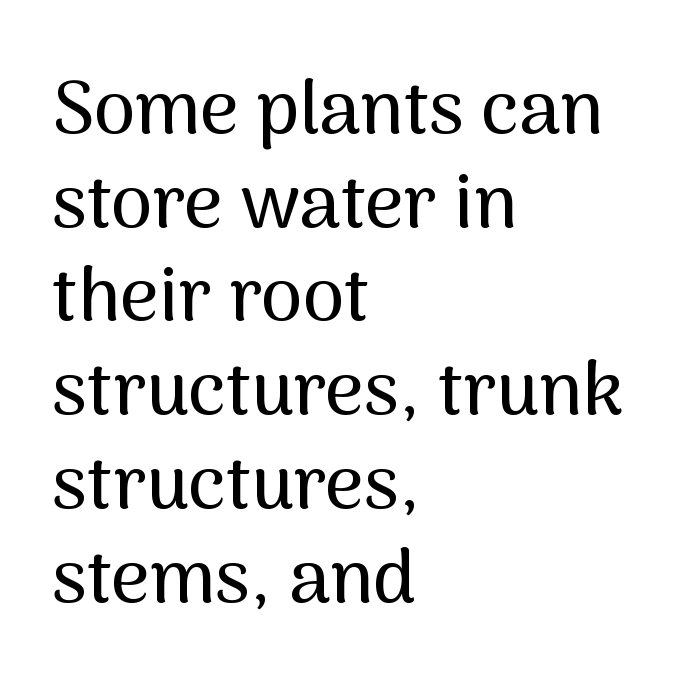
Classification — sans serif. These lines stack with their left ends in a neat column. The space directly below the letters is spotless. If you drew a line through each stem, it would be perfectly vertical. Standard letterfit; no display-style spreading of the glyphs.
